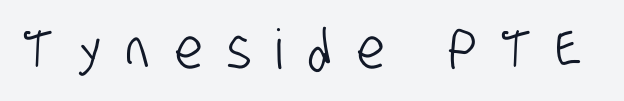
The space directly below the letters is spotless. Proportional: the letters do not fall into vertical columns. Glyph-to-glyph distance is far greater than everyday printed text. This rendering employs a face without finishing strokes, i.e., a sans-serif.
